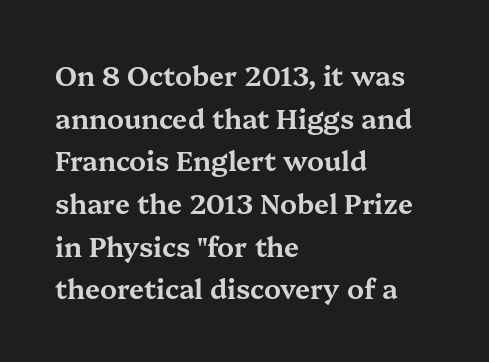
Q: Is the text italic (slanted)? A: No, it is upright.
Q: Is the text underlined? A: No.
Q: How is the paragraph aligned? A: Left-aligned.
Q: Is the spacing between letters normal or unusually wide? A: Normal.
Q: Is the spacing between lines tight, normal or loose? A: Normal.
